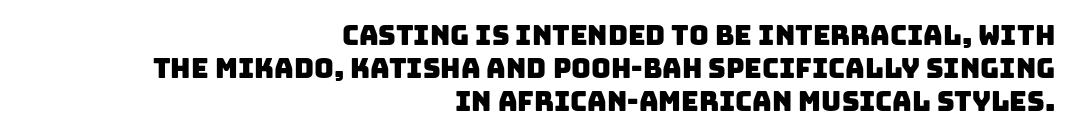
The image shows 27 px text type; set right-aligned, line spacing 1.23x, normal letter spacing, not underlined.
